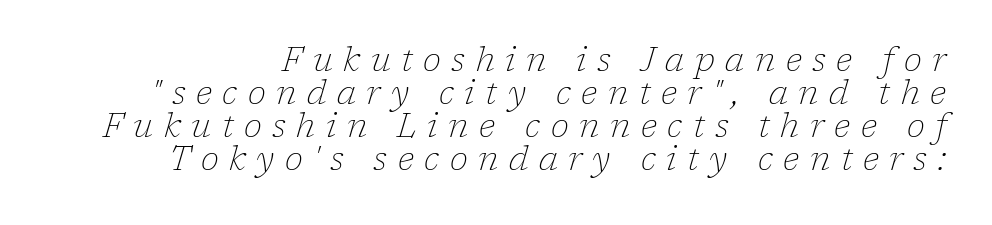
Q: Is the text bold? A: No.
Q: Is the text italic (slanted)? A: Yes, it leans right by about 17 degrees.
Q: Is the typeface a serif or a sans-serif typeface? A: Serif.
Q: Is the text underlined? A: No.
Q: Is the spacing between letters normal or unusually wide? A: Unusually wide.
Q: Is the spacing between lines tight, normal or loose? A: Tight.
Q: Width (condensed, normal, or wide)? A: Normal.
Q: Stroke contrast? A: Low.
Q: x-height? A: Medium.
Q: Monospaced? A: No.
